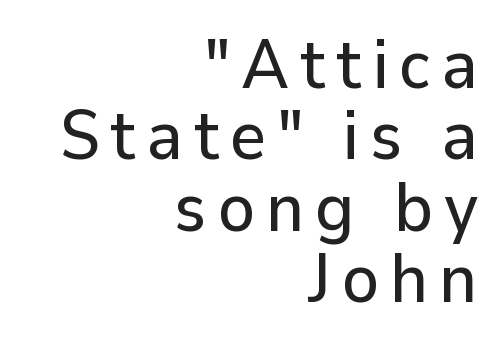
This is roman type, the default non-slanted kind. A sans-serif font was chosen for this passage. Letters rest on an invisible, unmarked baseline. Every row of glyphs terminates at an identical x-position on the right. Successive baselines arrive quickly, one right under another. The face used here is proportionally spaced, like ordinary book or web type.
